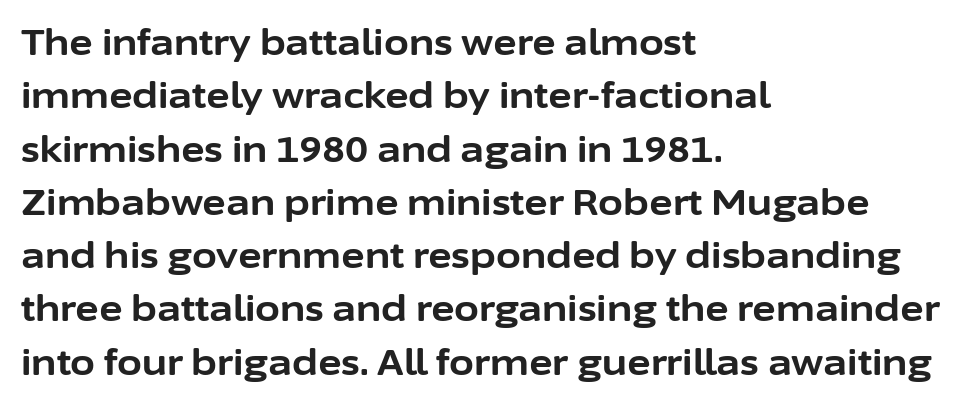
Q: Is the text bold? A: Yes.
Q: Is the text italic (slanted)? A: No, it is upright.
Q: Is the typeface a serif or a sans-serif typeface? A: Sans-serif.
Q: Is the text underlined? A: No.
Q: How is the paragraph aligned? A: Left-aligned.
Q: Is the spacing between letters normal or unusually wide? A: Normal.
Q: Is the spacing between lines tight, normal or loose? A: Normal.
Q: Width (condensed, normal, or wide)? A: Normal.
Q: Stroke contrast? A: Low.
Q: x-height? A: Medium.
Q: Monospaced? A: No.
